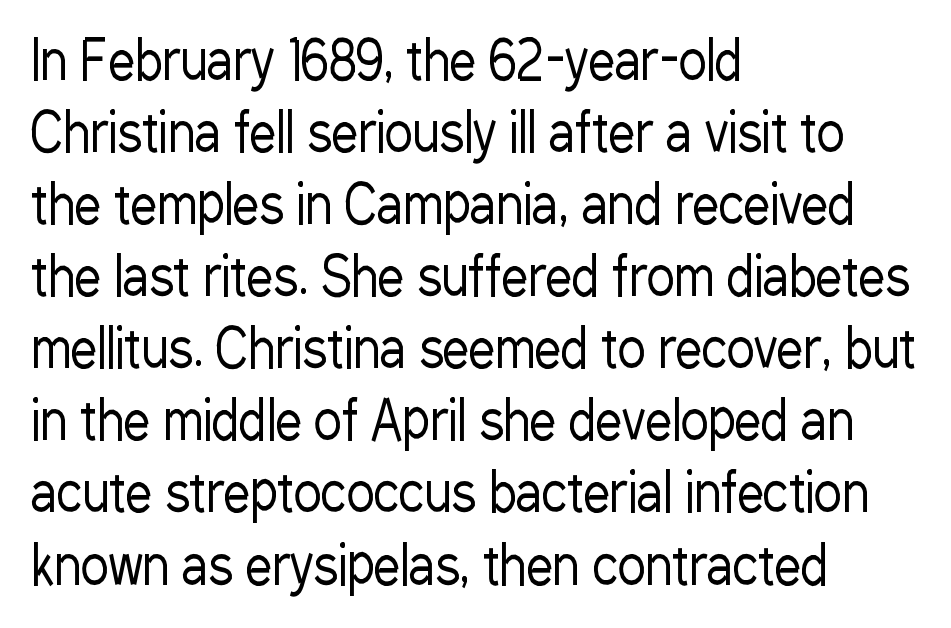
The image shows 53 px regular-weight, condensed sans-serif type, upright; set left-aligned, normal line spacing (1.36x), normal letter spacing, not underlined; low stroke contrast and a medium x-height.
